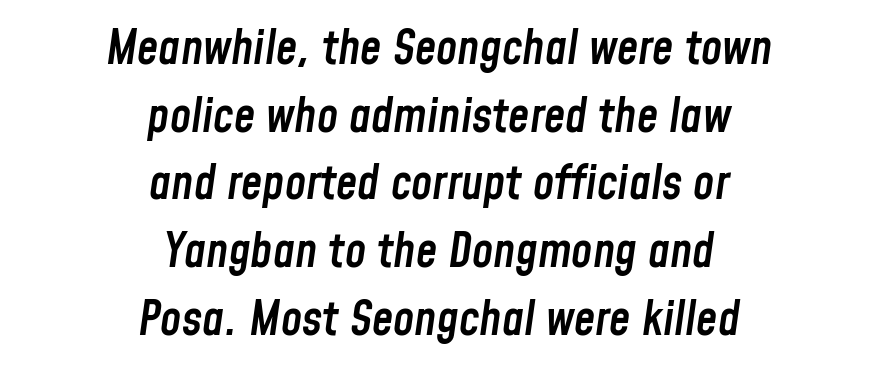
The image shows 48 px semibold, condensed type, italic (leaning right); set centered, normal line spacing (1.41x), normal letter spacing, not underlined; low stroke contrast and a medium x-height.
